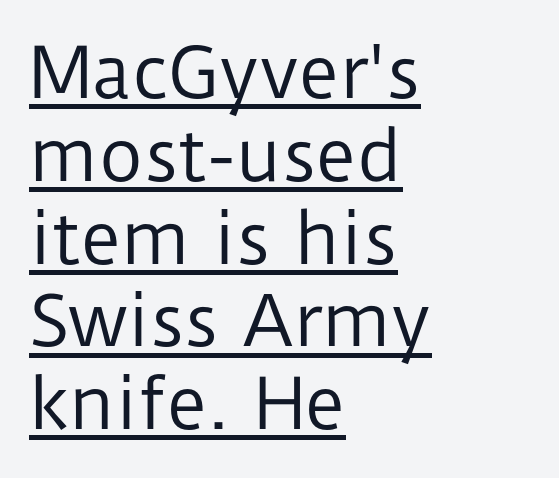
These lines are set flush left with a ragged right edge. Character widths vary here, with narrow letters taking less room than wide ones. This is sans-serif lettering, the kind often seen on screens and signage. The letterforms sit shoulder to shoulder at normal distance.
